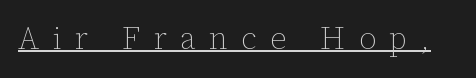
The image shows 32 px thin type, upright; set unusually wide letter spacing (+0.41 em), underlined; low stroke contrast and a medium x-height.
